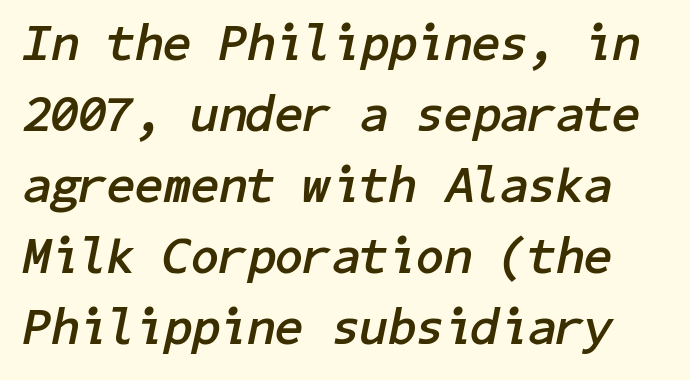
{"italic": "yes", "lean": "right", "slant_degrees": 11, "bold": "yes", "weight": "semibold", "width": "normal", "stroke_contrast": "low", "x_height": "medium", "underline": "no", "line_spacing": "normal", "line_spacing_ratio": 1.39, "letter_spacing": "normal", "letter_spacing_em": 0.0, "glyph_px": 51}
